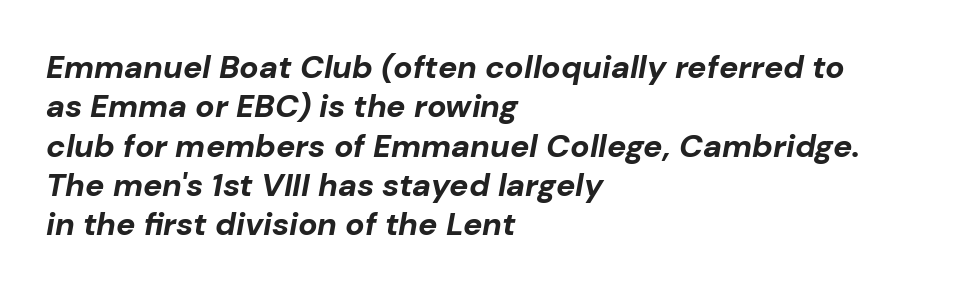
The sample has been set heavy, in full bold. The whole block is typeset with a tilt. Varying glyph widths throughout — classic text-font behaviour. The lines are quadded left. Default kerning and tracking; the words read as compact shapes.
